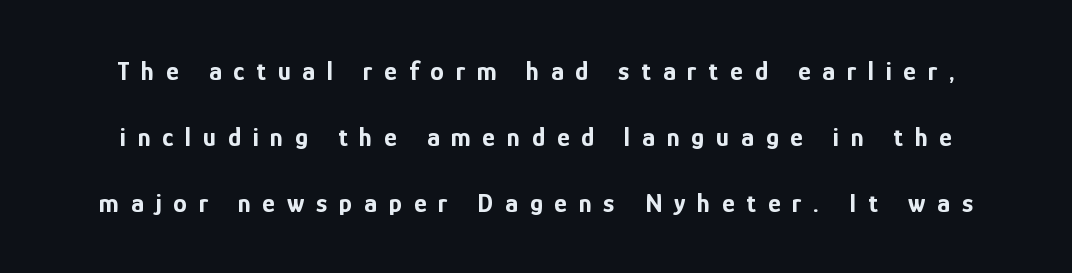
{"italic": "no", "bold": "yes", "underline": "no", "line_spacing": "loose", "line_spacing_ratio": 2.44, "letter_spacing": "wide", "letter_spacing_em": 0.44, "glyph_px": 27}
